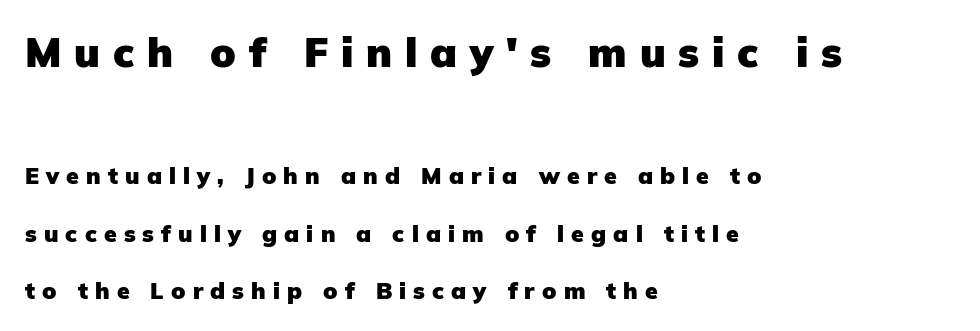
Vertical spacing — loose. You could only call the tracking loose — the letters float apart. Descender tails drop into unmarked territory. Note: larger setting up top, smaller setting below.
